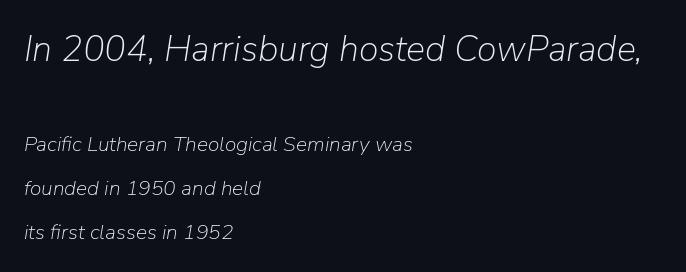
A student would notice the top passage is typeset larger than what follows. The face used here is rendered with its standard letterfit. The letters advance in unequal steps, a hallmark of proportional type. Each row of text sits above clean, open space. This reads as an unemphasized weight, regular at the heaviest. You could fit nearly another row in the gap between these rows.
